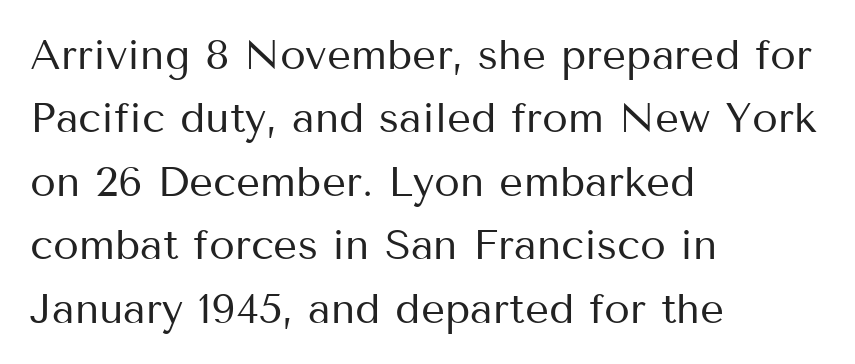
Q: Is the text bold? A: No.
Q: Is the text italic (slanted)? A: No, it is upright.
Q: Is the typeface a serif or a sans-serif typeface? A: Sans-serif.
Q: Is the text underlined? A: No.
Q: How is the paragraph aligned? A: Left-aligned.
Q: Is the spacing between letters normal or unusually wide? A: Normal.
Q: Is the spacing between lines tight, normal or loose? A: Normal.
Q: Width (condensed, normal, or wide)? A: Normal.
Q: Stroke contrast? A: Medium.
Q: x-height? A: Medium.
Q: Monospaced? A: No.
